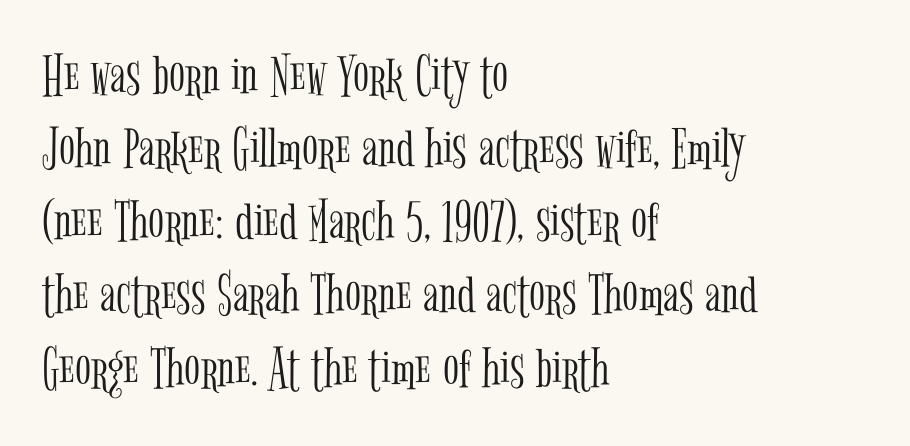
{"serif": "yes", "italic": "no", "bold": "no", "weight": "light", "width": "condensed", "stroke_contrast": "low", "x_height": "medium", "monospaced": "no", "underline": "no", "align": "left", "line_spacing_ratio": 1.24, "letter_spacing": "normal", "letter_spacing_em": 0.0, "glyph_px": 59}
